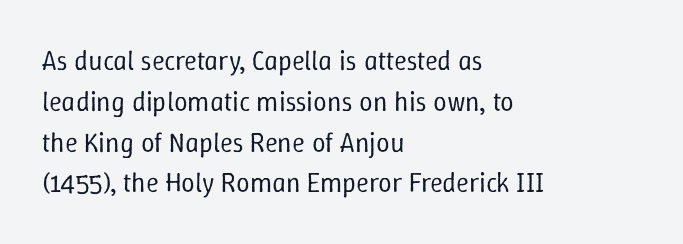
{"italic": "no", "bold": "no", "underline": "no", "align": "left", "line_spacing": "normal", "line_spacing_ratio": 1.51, "letter_spacing": "normal", "letter_spacing_em": 0.0, "glyph_px": 27}
